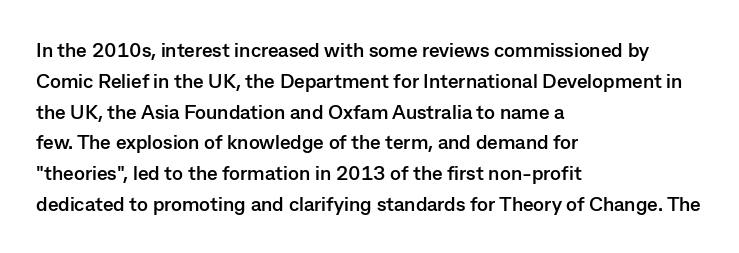
A student would call this left alignment; a typographer would say flush left, rag right. Any mark beneath the type? The region is blank. A dark, heavy texture on the line: the type is bold. The leading is moderate, giving the passage an even texture. The gaps between neighbouring characters are ordinary and unremarkable. The axis of the letterforms is exactly vertical.
